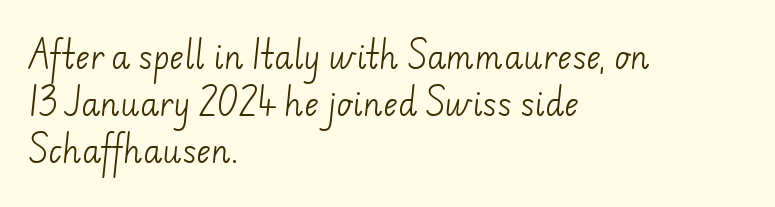
The image shows 31 px light sans-serif type; set left-aligned, normal line spacing (1.52x), normal letter spacing, not underlined; low stroke contrast and a small x-height.
